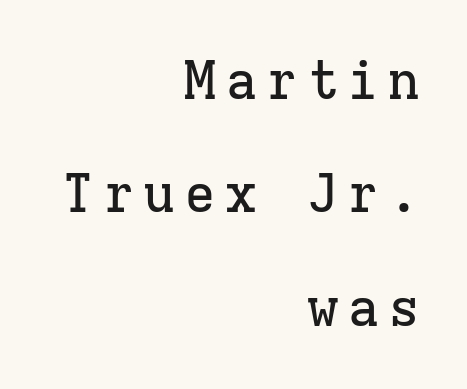
The image shows 53 px serif type, upright, monospaced; set right-aligned, loose line spacing (2.14x), not underlined; low stroke contrast and a medium x-height.
